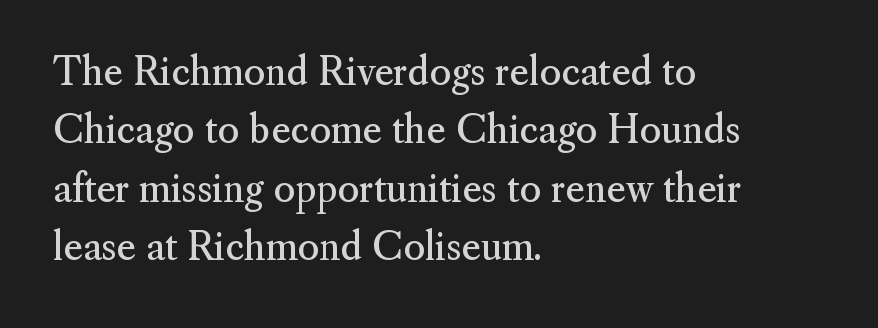
{"serif": "yes", "italic": "no", "bold": "no", "weight": "regular", "width": "normal", "stroke_contrast": "medium", "x_height": "small", "monospaced": "no", "underline": "no", "align": "left", "line_spacing": "normal", "line_spacing_ratio": 1.58, "letter_spacing": "normal", "letter_spacing_em": 0.0, "glyph_px": 37}
